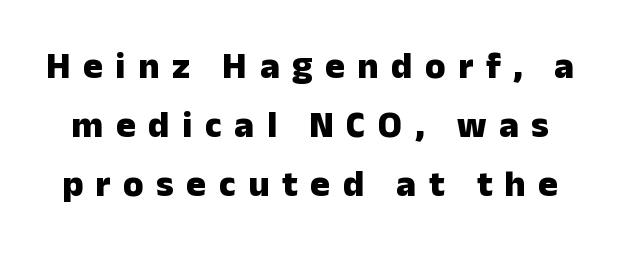
The typesetting leans heavy: a genuine bold. Each letter keeps its own natural width here, so spacing adapts to shape. The space directly below the letters is spotless. The font family rendered here belongs to the sans-serif group. Letter spacing: wide.
